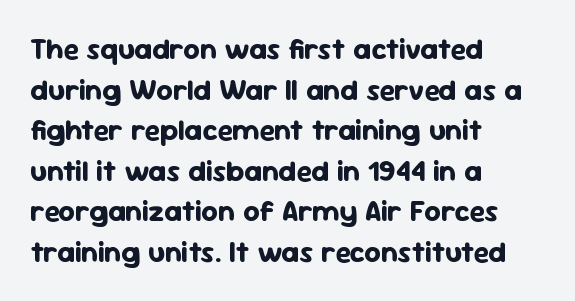
The image shows 29 px bold sans-serif type, upright; set left-aligned, normal line spacing (1.4x), normal letter spacing, not underlined; low stroke contrast and a medium x-height.
